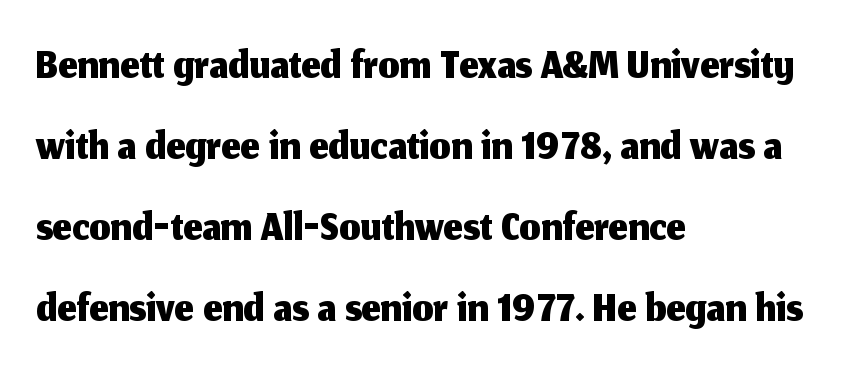
Designer's note — italics off, roman on. Does the copy run flush right? No — it runs flush left. No extra tracking has been applied to these lines. This rendering employs a face without finishing strokes, i.e., a sans-serif.
